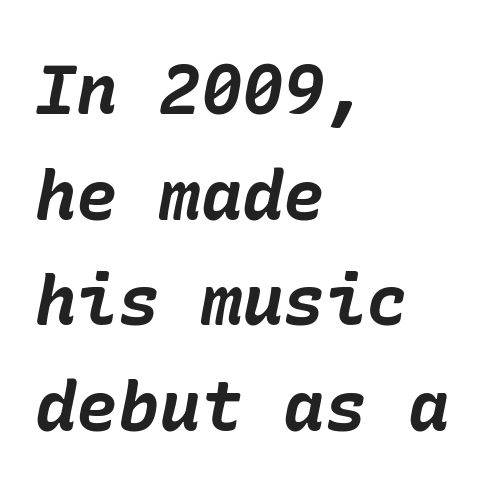
Q: Is the text bold? A: Yes.
Q: Is the text italic (slanted)? A: Yes, it leans right by about 10 degrees.
Q: Is the text underlined? A: No.
Q: How is the paragraph aligned? A: Left-aligned.
Q: Is the spacing between letters normal or unusually wide? A: Normal.
Q: Is the spacing between lines tight, normal or loose? A: Normal.
Q: Width (condensed, normal, or wide)? A: Normal.
Q: Stroke contrast? A: Low.
Q: x-height? A: Medium.
